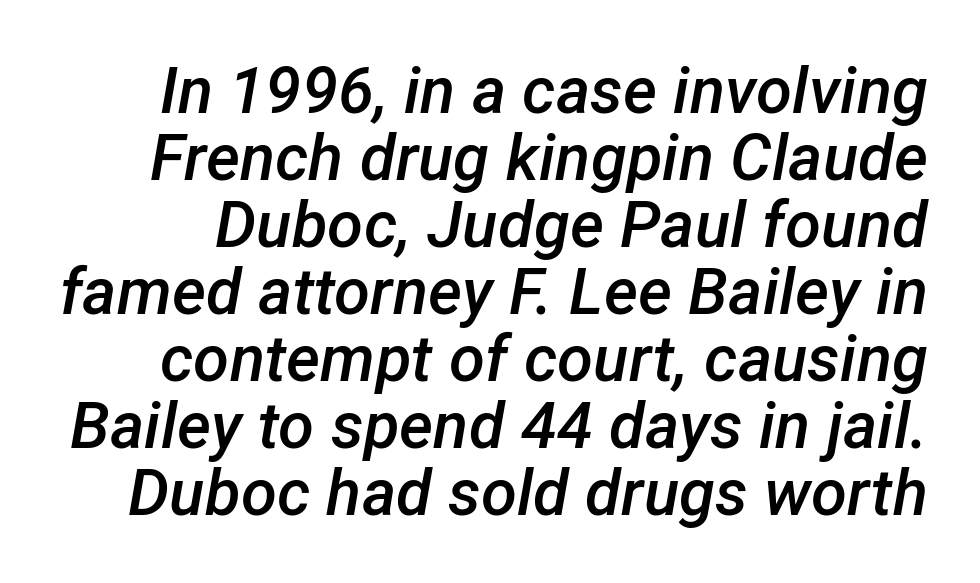
Q: Is the text bold? A: Semi-bold.
Q: Is the text italic (slanted)? A: Yes, it leans right by about 12 degrees.
Q: Is the text underlined? A: No.
Q: Is the spacing between letters normal or unusually wide? A: Normal.
Q: Is the spacing between lines tight, normal or loose? A: Tight.
Q: Width (condensed, normal, or wide)? A: Normal.
Q: Stroke contrast? A: Low.
Q: x-height? A: Medium.
Q: Monospaced? A: No.
